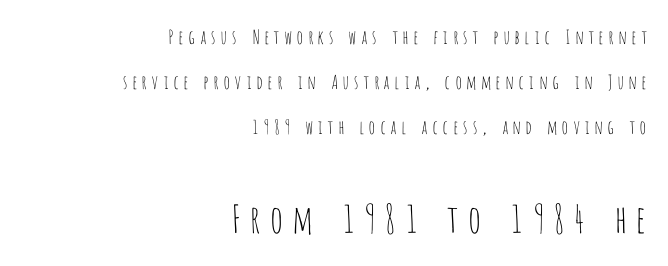
{"serif": "no", "italic": "no", "bold": "no", "weight": "thin", "width": "condensed", "stroke_contrast": "low", "x_height": "large", "monospaced": "no", "underline": "no", "align": "right", "line_spacing": "loose", "line_spacing_ratio": 2.38, "letter_spacing": "wide", "letter_spacing_em": 0.2, "larger_block": "second", "size_ratio": 2.0, "glyph_px": 38}
